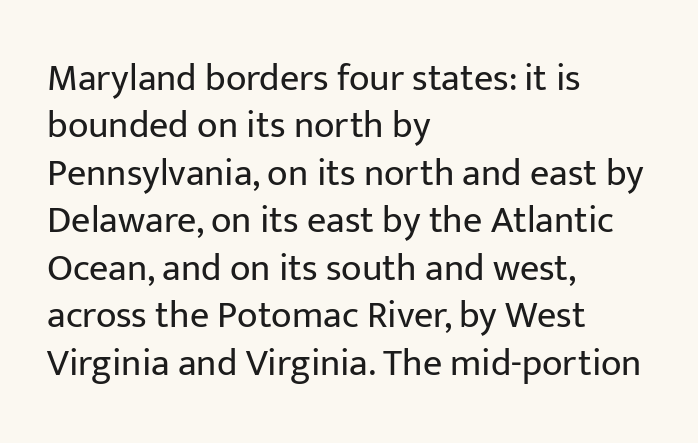
The space directly below the letters is spotless. The lines sit at an ordinary, default distance from one another. The passage shown is typed in a proportional face where columns would drift. Each stroke keeps to a modest, everyday thickness or less. Examine the stroke ends and you'll find no serifs.
